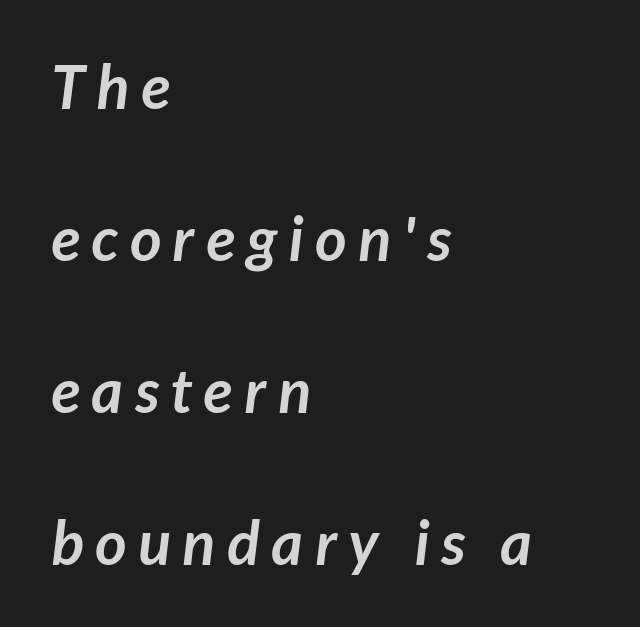
{"serif": "no", "bold": "yes", "weight": "semibold", "width": "normal", "stroke_contrast": "low", "x_height": "medium", "monospaced": "no", "underline": "no", "align": "left", "line_spacing": "loose", "line_spacing_ratio": 2.49, "glyph_px": 61}
